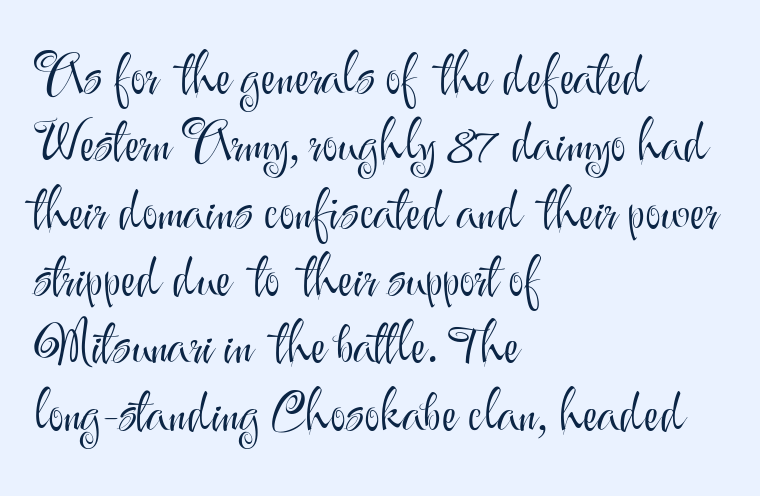
The passage shown stacks its lines at a standard gap. Type without underlining. The face used here is proportionally spaced, like ordinary book or web type. Students, note that the glyphs here touch the page at normal intervals. This sample is left-justified, so line endings fall wherever the words run out.
